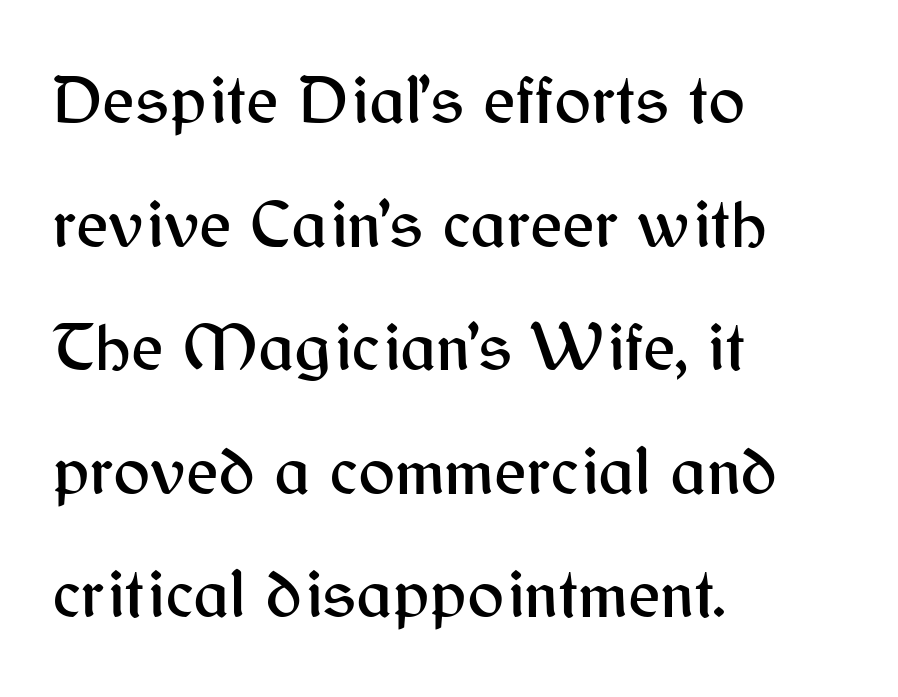
This sample uses an upright cut, with every glyph sitting square on the baseline. The rag falls on the right side of this text block. Regarding serifs, this sample does without them. A typesetter would call this proportional, since set widths differ per character. Compared with typical body copy, the letter spacing here is the same. Nobody drew a line under any word here.
